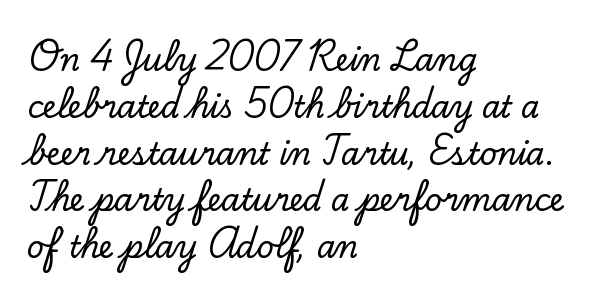
The image shows 30 px serif type; set left-aligned, normal line spacing (1.56x), normal letter spacing, not underlined; low stroke contrast and a small x-height.
